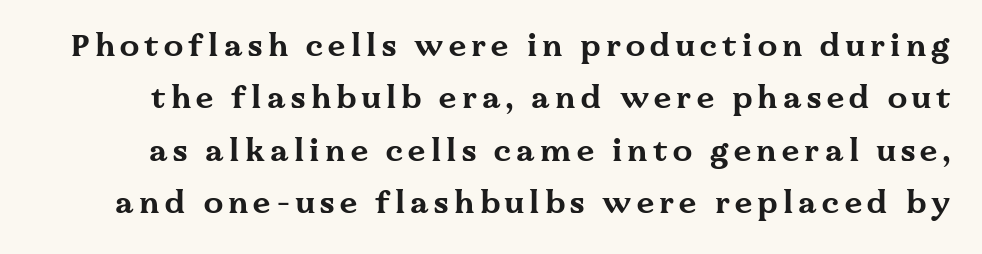
If you drew a line through each stem, it would be perfectly vertical. Successive baselines arrive at the customary interval. These lines are rendered in a variable-pitch font. Observe the serifs anchoring each vertical stroke in this sample. The passage shown is not underscored anywhere. The strokes are fattened all the way to bold.
